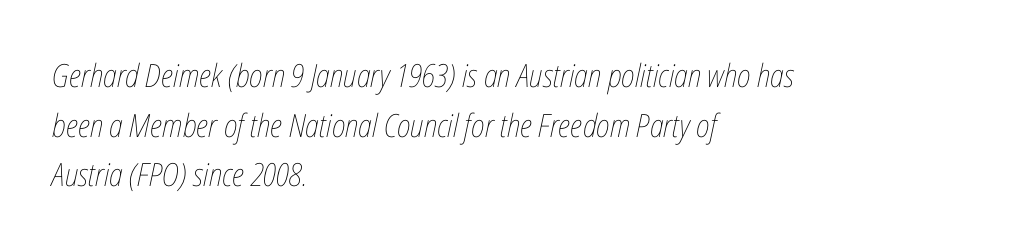
Q: Is the text bold? A: No.
Q: Is the text italic (slanted)? A: Yes, it leans right by about 12 degrees.
Q: Is the text underlined? A: No.
Q: How is the paragraph aligned? A: Left-aligned.
Q: Is the spacing between letters normal or unusually wide? A: Normal.
Q: Is the spacing between lines tight, normal or loose? A: Normal.
Q: Width (condensed, normal, or wide)? A: Condensed.
Q: Stroke contrast? A: Low.
Q: x-height? A: Medium.
Q: Monospaced? A: No.
